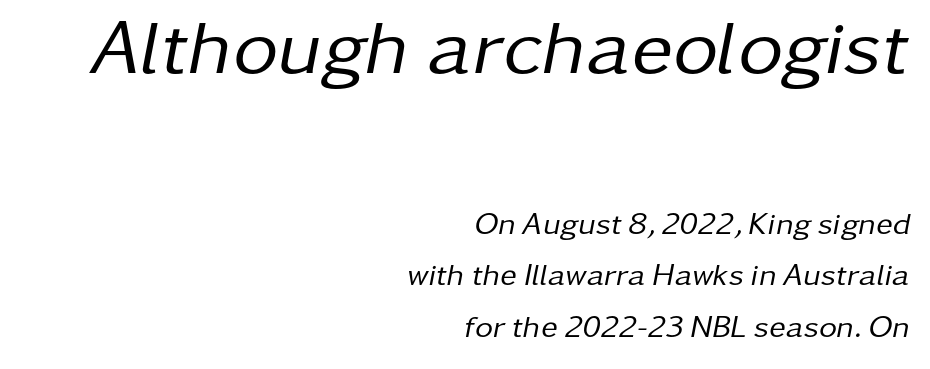
No letter is thick-stroked: the sample isn't bold. Quick note: underline off. The setting favours the right margin, as signatures and pull-quotes sometimes do. The gaps between neighbouring characters are ordinary and unremarkable. The lettering tilts uniformly, giving the passage an italic look. In terms of leading, this rendering sits right in the middle.
